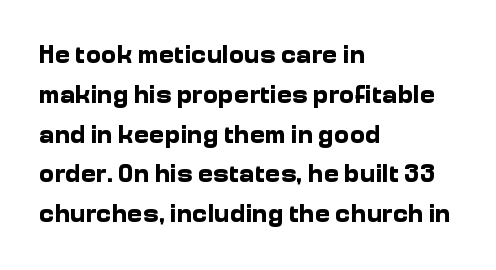
The image shows 26 px bold type, upright; set left-aligned, normal line spacing (1.53x), normal letter spacing, not underlined.
